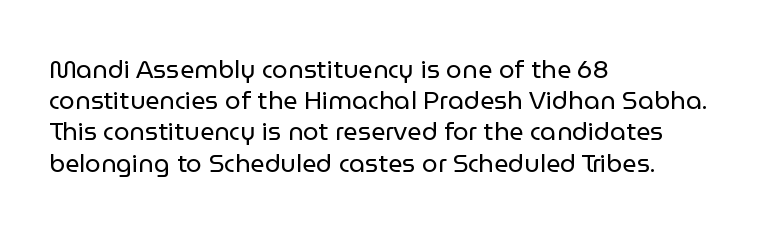
The image shows 25 px text type, upright; set left-aligned, normal line spacing (1.25x), normal letter spacing, not underlined.
